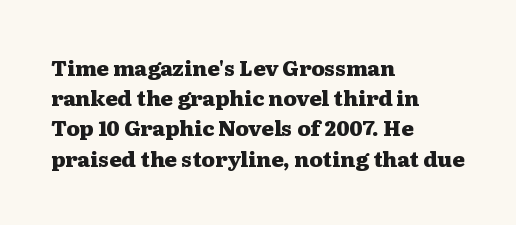
Q: Is the text bold? A: Yes.
Q: Is the text italic (slanted)? A: No, it is upright.
Q: Is the text underlined? A: No.
Q: How is the paragraph aligned? A: Left-aligned.
Q: Is the spacing between letters normal or unusually wide? A: Normal.
Q: Is the spacing between lines tight, normal or loose? A: Normal.
